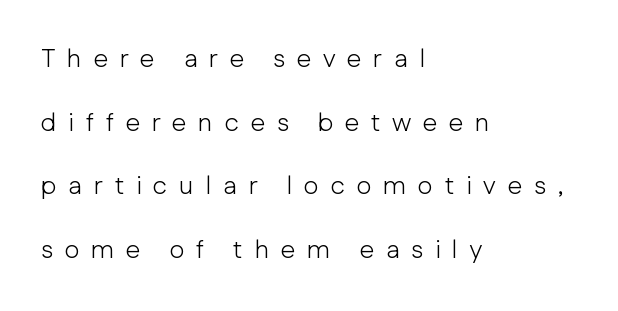
Q: Is the text bold? A: No.
Q: Is the text italic (slanted)? A: No, it is upright.
Q: Is the text underlined? A: No.
Q: How is the paragraph aligned? A: Left-aligned.
Q: Is the spacing between letters normal or unusually wide? A: Unusually wide.
Q: Is the spacing between lines tight, normal or loose? A: Loose.
